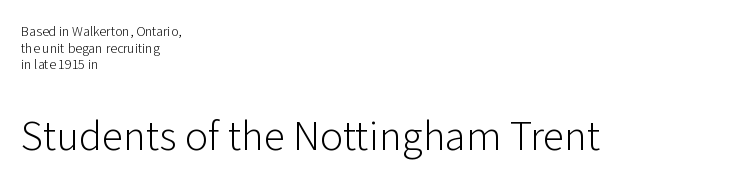
Note: smaller setting up top, larger setting below. Is this a fixed-width face? No — the glyphs have proportional, varying widths. Inter-character spacing is left at the font's built-in metrics. Vertical stems look standard width or narrower in stroke. This is the regular roman posture of the typeface.
